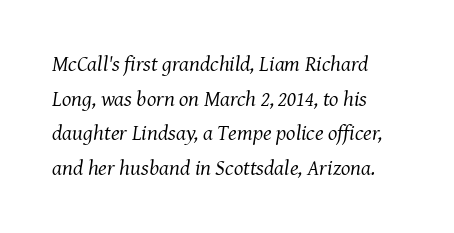
The image shows 22 px text type, italic (leaning right); set left-aligned, normal line spacing (1.57x), normal letter spacing, not underlined.
